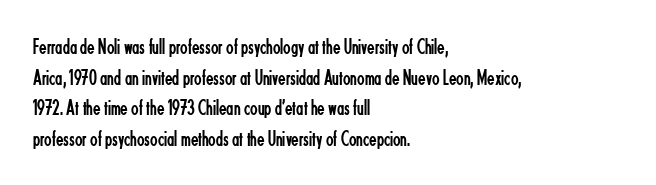
{"italic": "no", "bold": "no", "underline": "no", "align": "left", "line_spacing": "normal", "line_spacing_ratio": 1.39, "letter_spacing": "normal", "letter_spacing_em": 0.0, "glyph_px": 22}
